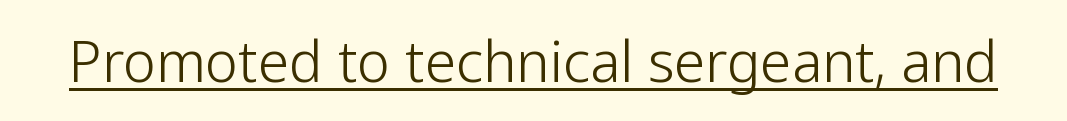
The image shows 56 px light sans-serif type, upright; set normal letter spacing, underlined; low stroke contrast and a medium x-height.
